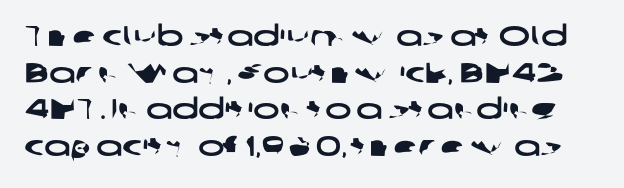
Q: Is the typeface a serif or a sans-serif typeface? A: Sans-serif.
Q: Is the text underlined? A: No.
Q: Is the spacing between letters normal or unusually wide? A: Normal.
Q: Is the spacing between lines tight, normal or loose? A: Normal.
Q: Width (condensed, normal, or wide)? A: Wide.
Q: Stroke contrast? A: Low.
Q: x-height? A: Medium.
Q: Monospaced? A: No.
